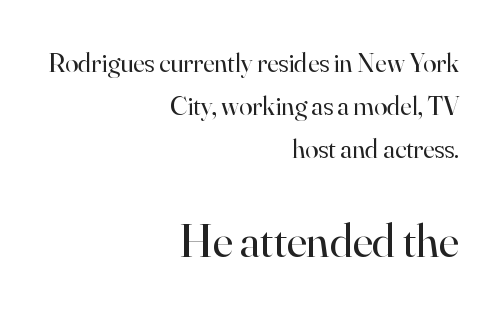
Q: Is the text bold? A: No.
Q: Is the text italic (slanted)? A: No, it is upright.
Q: Is the typeface a serif or a sans-serif typeface? A: Serif.
Q: Is the text underlined? A: No.
Q: How is the paragraph aligned? A: Right-aligned.
Q: Is the spacing between letters normal or unusually wide? A: Normal.
Q: Is the spacing between lines tight, normal or loose? A: Normal.
Q: Which block of text is set in a larger size, the first (top) or the second (bottom)? A: The second (bottom) one.
Q: Width (condensed, normal, or wide)? A: Normal.
Q: Stroke contrast? A: High.
Q: x-height? A: Small.
Q: Monospaced? A: No.
